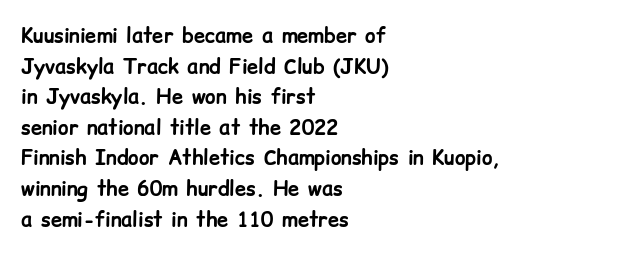
{"italic": "no", "bold": "yes", "underline": "no", "align": "left", "line_spacing": "normal", "line_spacing_ratio": 1.53, "letter_spacing": "normal", "letter_spacing_em": 0.0, "glyph_px": 20}
